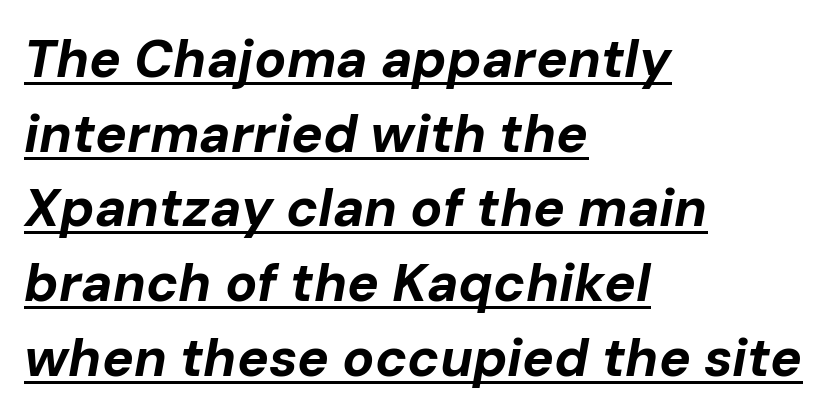
The image shows 53 px bold type, italic (leaning right); set left-aligned, normal line spacing (1.41x), normal letter spacing, underlined; low stroke contrast and a medium x-height.
